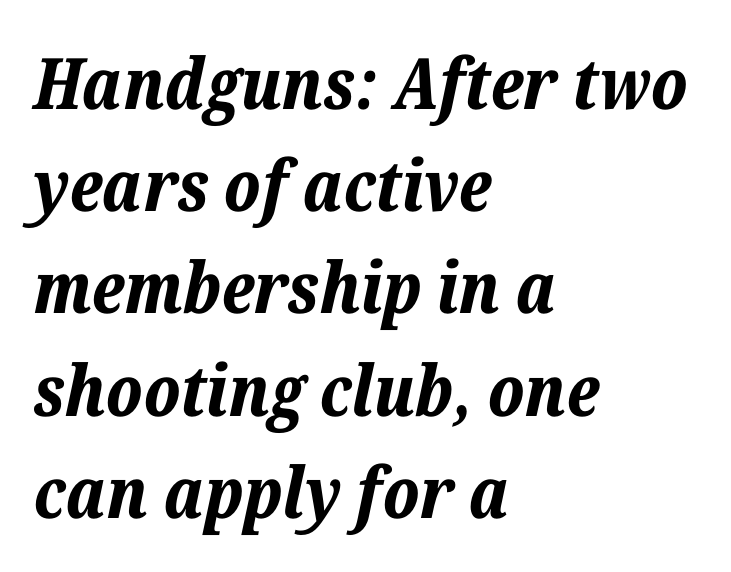
The image shows 71 px bold type, italic (leaning right); set left-aligned, normal line spacing (1.44x), normal letter spacing, not underlined; low stroke contrast and a medium x-height.
